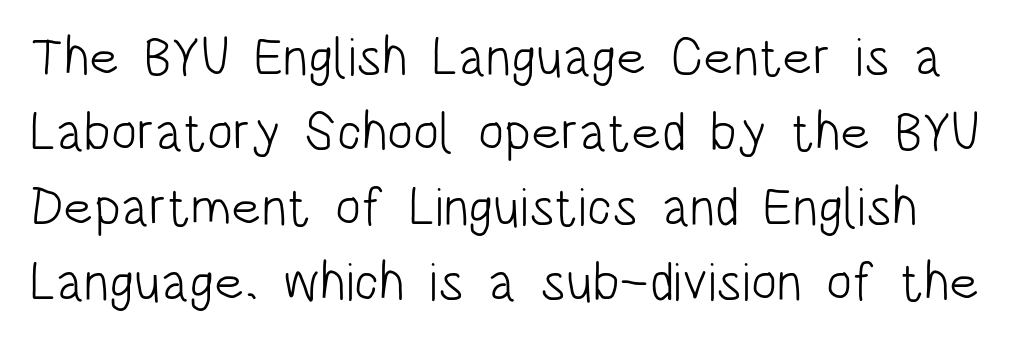
{"serif": "no", "italic": "no", "bold": "no", "weight": "light", "width": "condensed", "stroke_contrast": "low", "x_height": "large", "monospaced": "no", "underline": "no", "line_spacing": "normal", "line_spacing_ratio": 1.39, "letter_spacing": "normal", "letter_spacing_em": 0.0, "glyph_px": 54}
